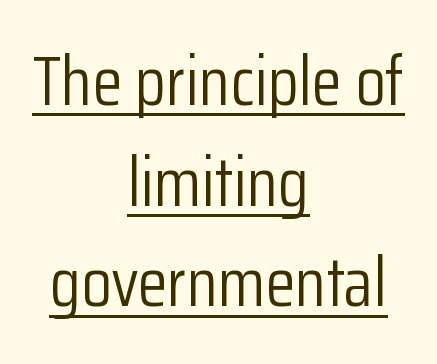
The image shows 69 px light, condensed sans-serif type, upright; set centered, normal line spacing (1.46x), normal letter spacing, underlined; low stroke contrast and a medium x-height.
